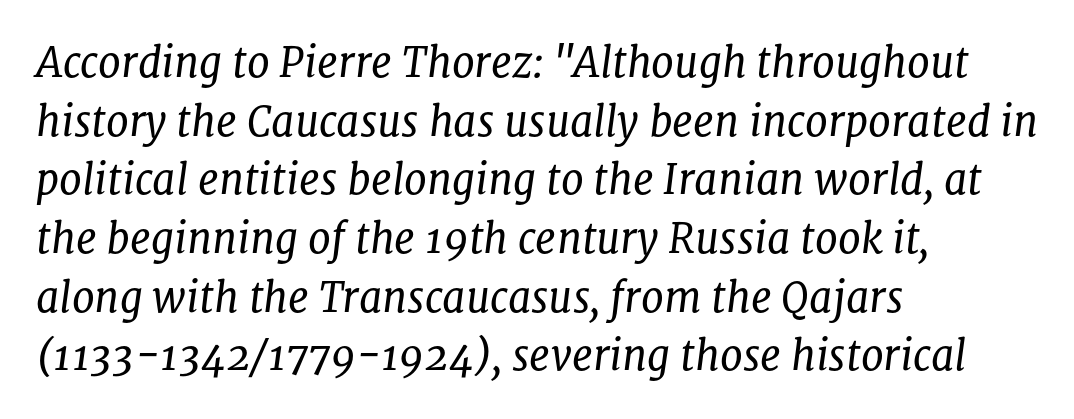
The image shows 41 px regular-weight serif type, italic (leaning right); set left-aligned, normal line spacing (1.43x), normal letter spacing, not underlined; low stroke contrast and a medium x-height.
